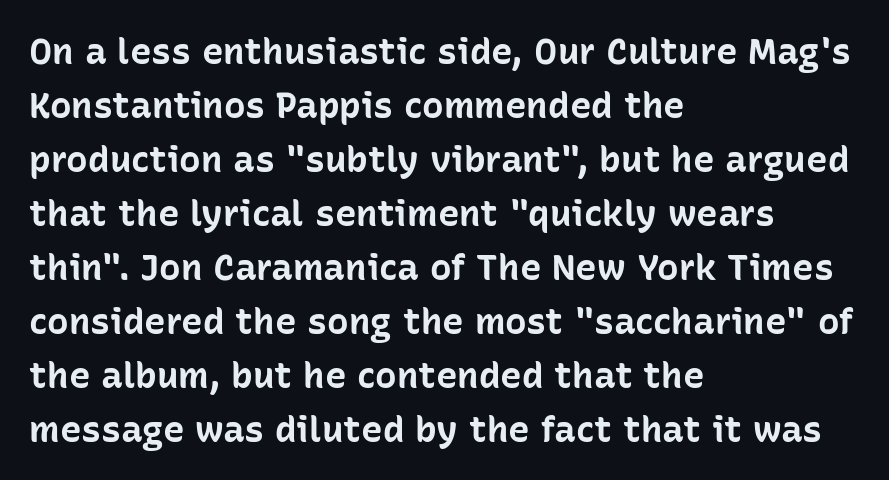
Each row of text sits above clean, open space. Left-aligned paragraph, ragged on the right. Here the glyphs are tracked normally, forming tight word shapes. Summary of vertical rhythm: regular, with standard interline spacing.
